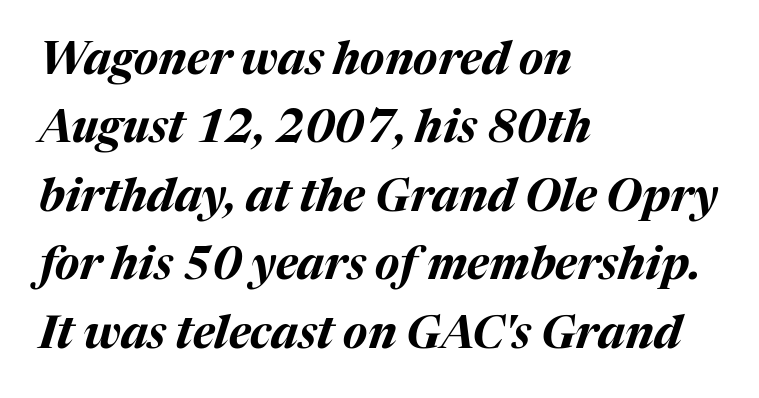
{"italic": "yes", "lean": "right", "slant_degrees": 17, "bold": "yes", "weight": "bold", "width": "normal", "stroke_contrast": "medium", "x_height": "medium", "monospaced": "no", "underline": "no", "align": "left", "line_spacing": "normal", "line_spacing_ratio": 1.52, "letter_spacing": "normal", "letter_spacing_em": 0.0, "glyph_px": 45}
